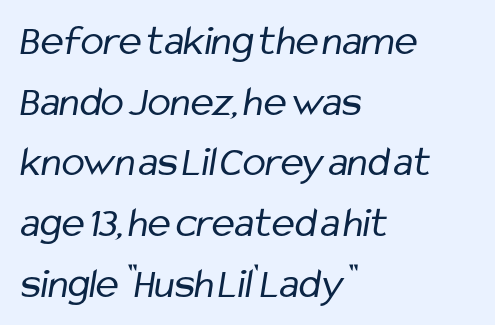
{"serif": "no", "bold": "no", "weight": "regular", "width": "condensed", "stroke_contrast": "low", "x_height": "medium", "monospaced": "no", "underline": "no", "align": "left", "line_spacing": "normal", "line_spacing_ratio": 1.41, "letter_spacing": "normal", "letter_spacing_em": 0.0, "glyph_px": 43}
